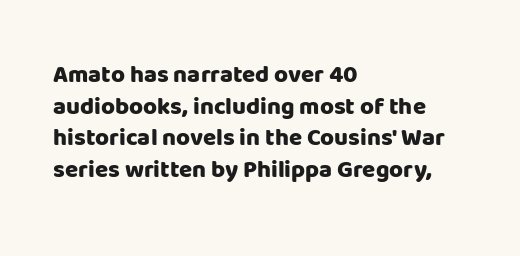
{"italic": "no", "bold": "yes", "underline": "no", "align": "left", "line_spacing": "normal", "line_spacing_ratio": 1.32, "letter_spacing": "normal", "letter_spacing_em": 0.0, "glyph_px": 24}
